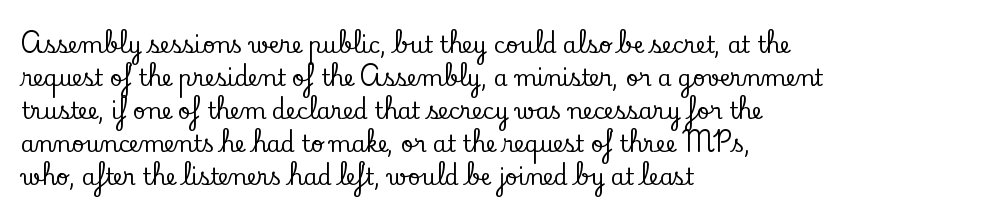
A clean baseline with only descenders dipping below it. Standard letterfit; no display-style spreading of the glyphs. Notice how descenders clear the ascenders below comfortably — that's standard leading. It's the straight-up-and-down kind of type. Does the copy run flush right? No — it runs flush left.
